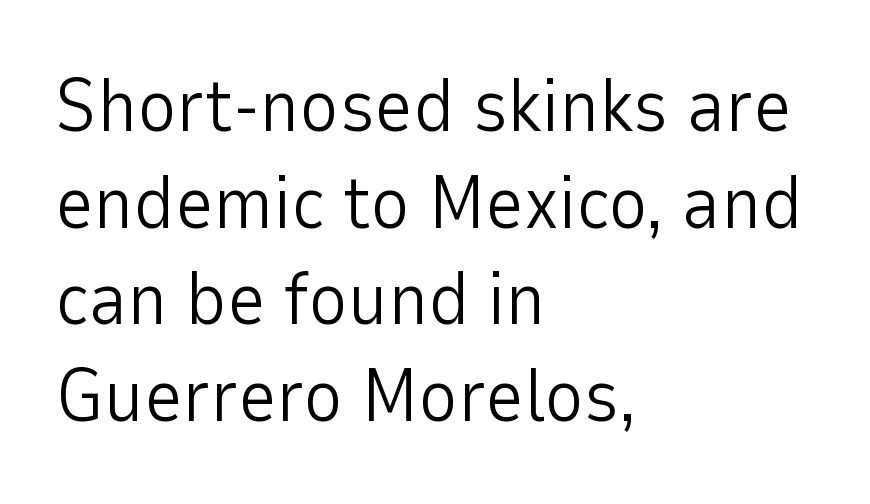
Vertical stems look standard width or narrower in stroke. A student would call this left alignment; a typographer would say flush left, rag right. In terms of leading, this rendering sits right in the middle. Any mark beneath the type? The region is blank. Letterform terminals end flat and unadorned throughout the passage. The face used here is proportionally spaced, like ordinary book or web type.
